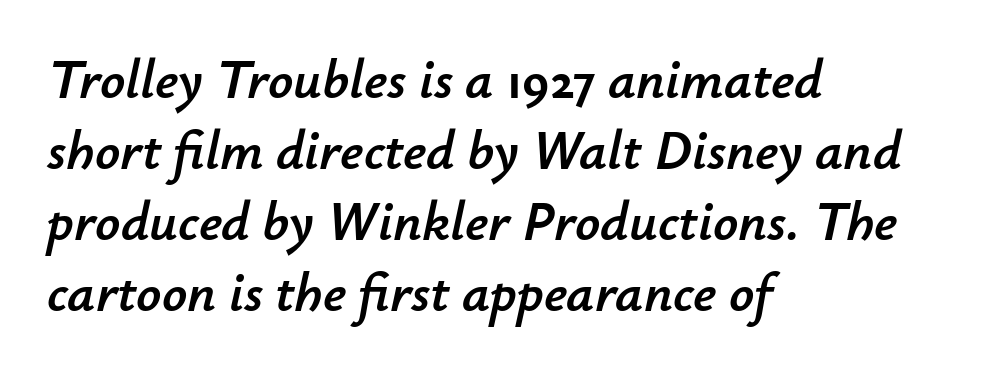
Q: Is the text italic (slanted)? A: Yes, it leans right by about 12 degrees.
Q: Is the text underlined? A: No.
Q: How is the paragraph aligned? A: Left-aligned.
Q: Is the spacing between letters normal or unusually wide? A: Normal.
Q: Is the spacing between lines tight, normal or loose? A: Normal.
Q: Width (condensed, normal, or wide)? A: Normal.
Q: Stroke contrast? A: Low.
Q: x-height? A: Small.
Q: Monospaced? A: No.
